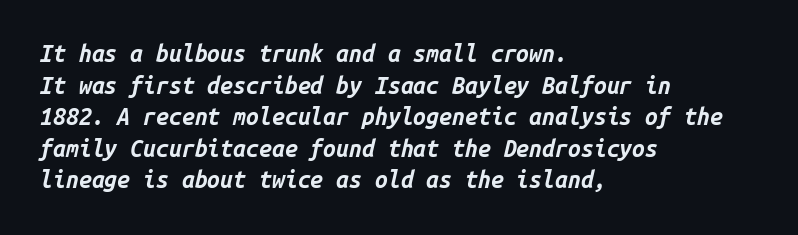
{"italic": "yes", "lean": "right", "slant_degrees": 14, "bold": "yes", "underline": "no", "align": "left", "line_spacing": "normal", "line_spacing_ratio": 1.37, "letter_spacing": "normal", "letter_spacing_em": 0.0, "glyph_px": 23}
